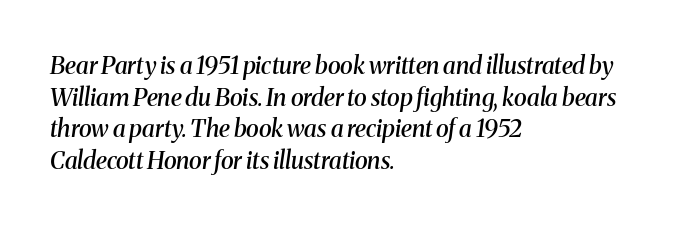
Q: Is the text bold? A: Semi-bold.
Q: Is the text italic (slanted)? A: Yes, it leans right by about 8 degrees.
Q: Is the text underlined? A: No.
Q: How is the paragraph aligned? A: Left-aligned.
Q: Is the spacing between letters normal or unusually wide? A: Normal.
Q: Is the spacing between lines tight, normal or loose? A: Normal.
